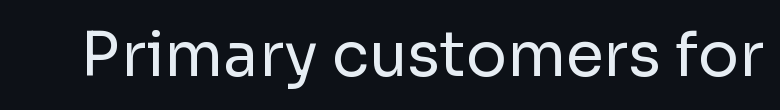
{"serif": "no", "italic": "no", "bold": "no", "weight": "regular", "width": "normal", "stroke_contrast": "low", "x_height": "medium", "monospaced": "no", "underline": "no", "letter_spacing": "normal", "letter_spacing_em": 0.0, "glyph_px": 61}
